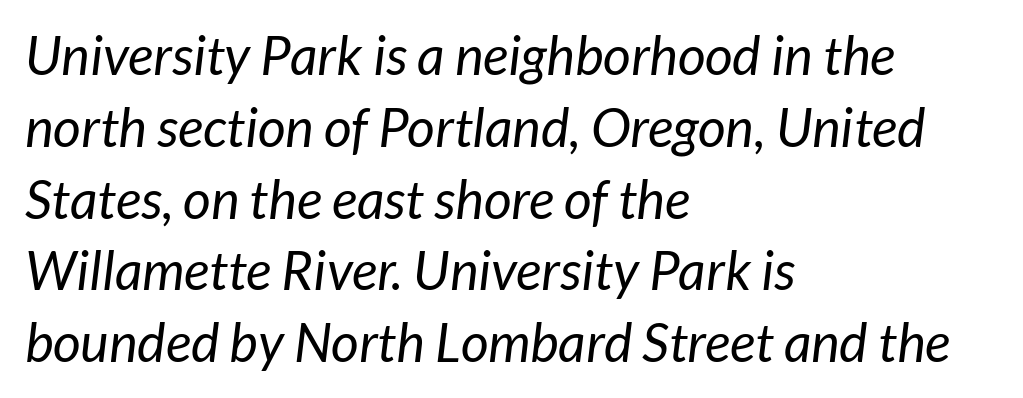
The image shows 54 px regular-weight sans-serif type; set left-aligned, normal line spacing (1.33x), normal letter spacing, not underlined; low stroke contrast and a medium x-height.
